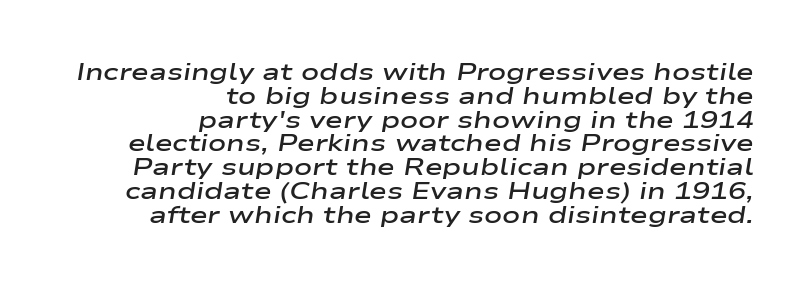
The setting favours the right margin, as signatures and pull-quotes sometimes do. You could barely slide anything between these rows. Slant detected: the letters are inclined. Decoration check: the copy has no underline. Observe the ordinary spacing: letters are neighbours, not strangers. I'd describe the lettering as semibold — firm but not a full bold.
